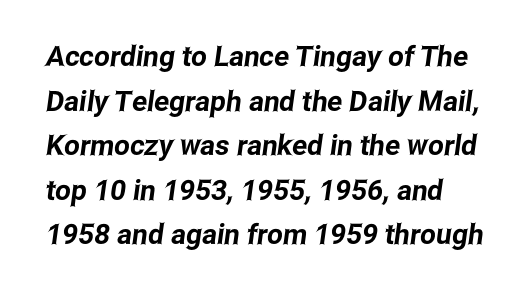
{"serif": "no", "width": "condensed", "stroke_contrast": "low", "x_height": "medium", "monospaced": "no", "underline": "no", "line_spacing": "normal", "line_spacing_ratio": 1.59, "letter_spacing": "normal", "letter_spacing_em": 0.0, "glyph_px": 28}
